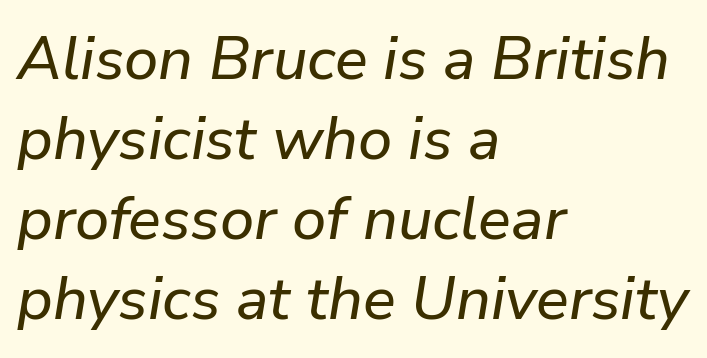
The image shows 61 px text type, italic (leaning right); set left-aligned, normal line spacing (1.31x), normal letter spacing, not underlined; low stroke contrast and a medium x-height.
